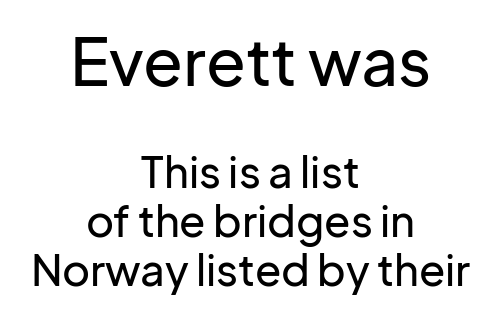
The image shows 65 px sans-serif type, upright; set centered, tight line spacing (1.13x), normal letter spacing, not underlined; the first (top) block is 1.51x larger; low stroke contrast and a medium x-height.
